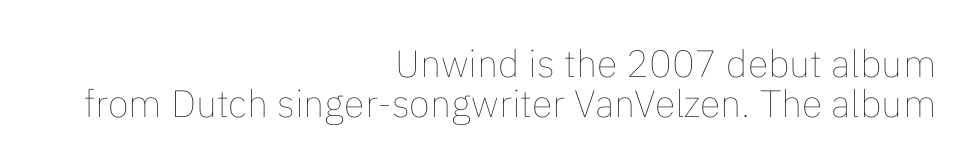
A light-to-regular cut is what we see here. Check the space under the baseline: it is left empty. The type sits square on the baseline with zero lean. Summary of vertical rhythm: compact, with narrow interline spacing. Each letter keeps its own natural width here, so spacing adapts to shape.
